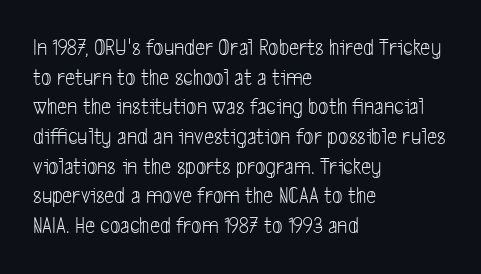
Letters have the restrained weight of plain body copy at most. Characters follow at the spacing the type designer built in. Regarding leading, the lines here are spaced in the standard way. Just letters on the line, the space beneath them empty.
